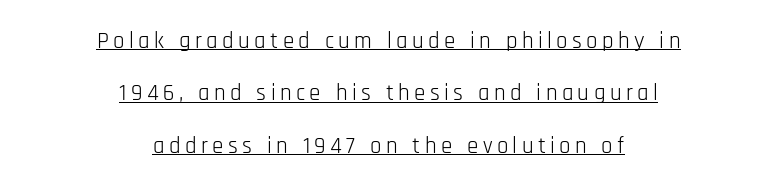
Students, observe: this is what heavily led, spacious text looks like. Weight class: somewhere from thin through regular. Horizontally, the lines are justified to the midpoint only. Each line of the rendering has a horizontal stroke beneath the glyphs. Posture: upright roman.
